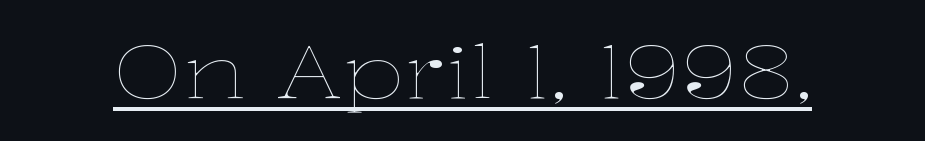
Is this a fixed-width face? No — the glyphs have proportional, varying widths. The lettering is marked with a stroke running underneath it. No heavy texture on the line: the type isn't bold. It's the straight-up-and-down kind of type. The letters sit at their default tracking, neither squeezed nor spread.
